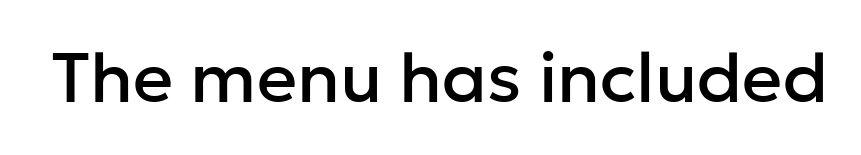
{"serif": "no", "italic": "no", "width": "normal", "stroke_contrast": "low", "x_height": "medium", "monospaced": "no", "underline": "no", "letter_spacing": "normal", "letter_spacing_em": 0.0, "glyph_px": 70}
